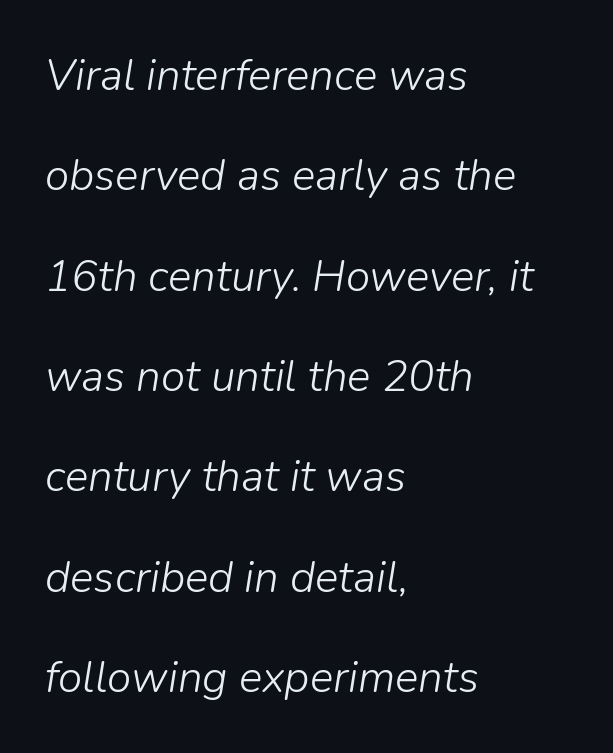
The image shows 44 px light type, italic (leaning right); set left-aligned, loose line spacing (2.28x), normal letter spacing, not underlined; low stroke contrast and a medium x-height.
